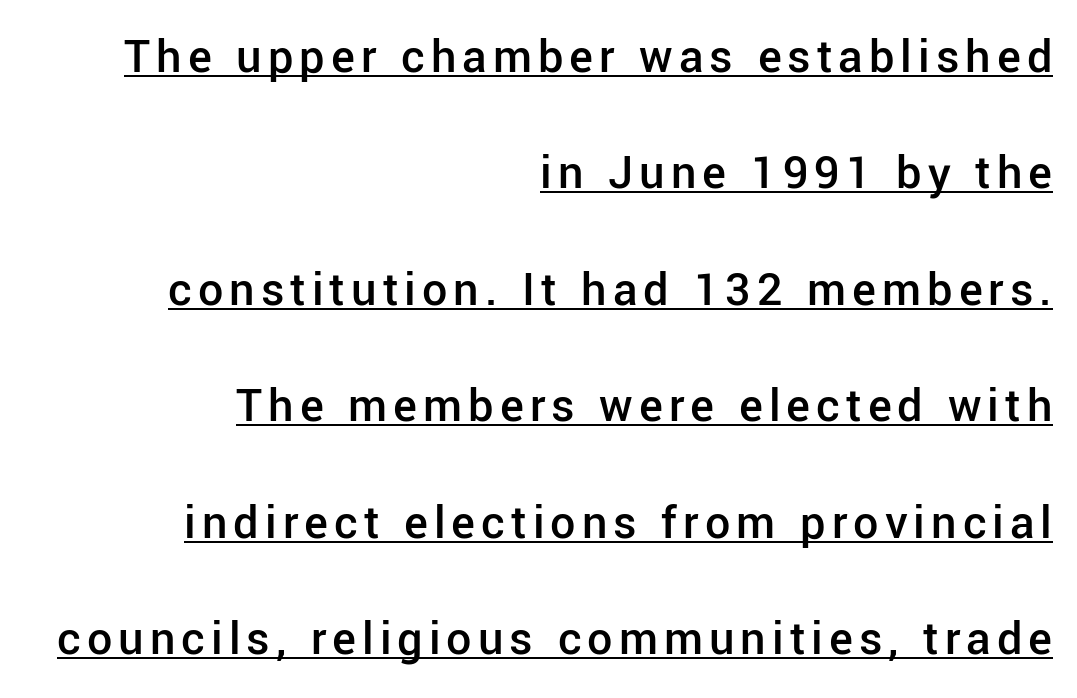
Q: Is the text bold? A: Semi-bold.
Q: Is the text italic (slanted)? A: No, it is upright.
Q: Is the typeface a serif or a sans-serif typeface? A: Sans-serif.
Q: Is the text underlined? A: Yes.
Q: How is the paragraph aligned? A: Right-aligned.
Q: Is the spacing between lines tight, normal or loose? A: Loose.
Q: Width (condensed, normal, or wide)? A: Normal.
Q: Stroke contrast? A: Low.
Q: x-height? A: Medium.
Q: Monospaced? A: No.
